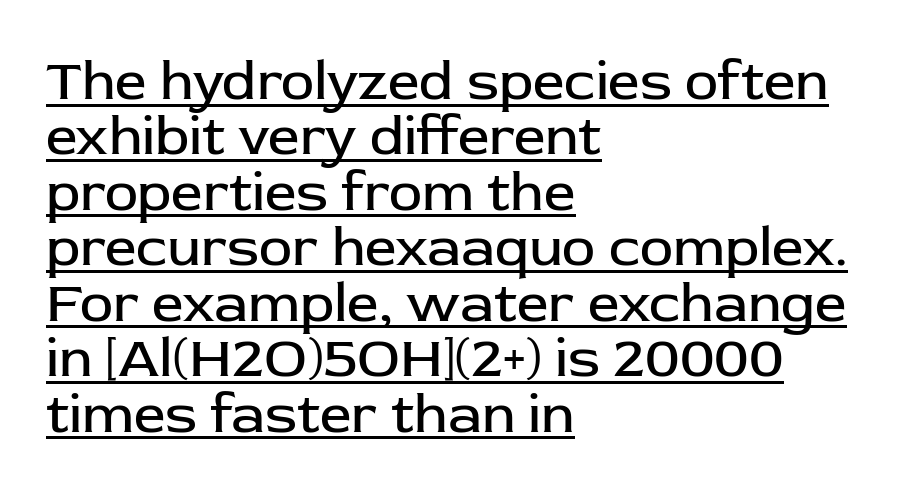
The image shows 56 px regular-weight sans-serif type, upright; set left-aligned, tight line spacing (0.99x), normal letter spacing, underlined; low stroke contrast and a medium x-height.
